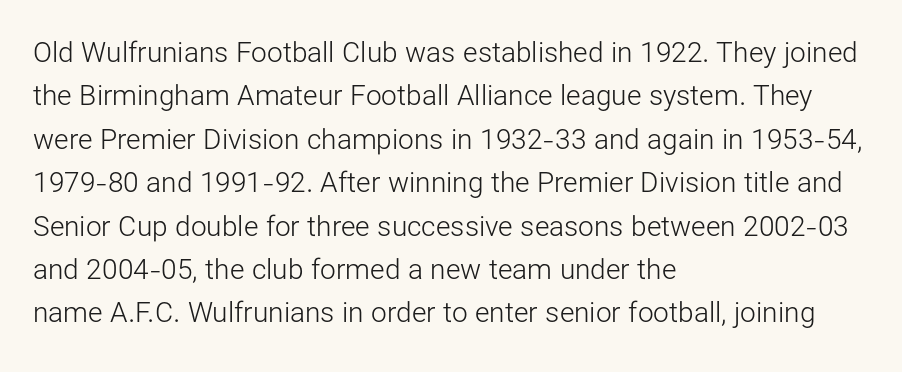
Q: Is the text bold? A: No.
Q: Is the text italic (slanted)? A: No, it is upright.
Q: Is the typeface a serif or a sans-serif typeface? A: Sans-serif.
Q: Is the text underlined? A: No.
Q: How is the paragraph aligned? A: Left-aligned.
Q: Is the spacing between letters normal or unusually wide? A: Normal.
Q: Is the spacing between lines tight, normal or loose? A: Normal.
Q: Width (condensed, normal, or wide)? A: Normal.
Q: Stroke contrast? A: Low.
Q: x-height? A: Medium.
Q: Monospaced? A: No.
